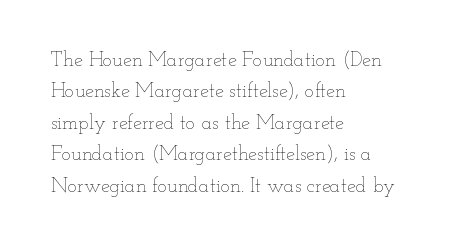
Q: Is the text bold? A: No.
Q: Is the text italic (slanted)? A: No, it is upright.
Q: Is the text underlined? A: No.
Q: How is the paragraph aligned? A: Left-aligned.
Q: Is the spacing between letters normal or unusually wide? A: Normal.
Q: Is the spacing between lines tight, normal or loose? A: Normal.
